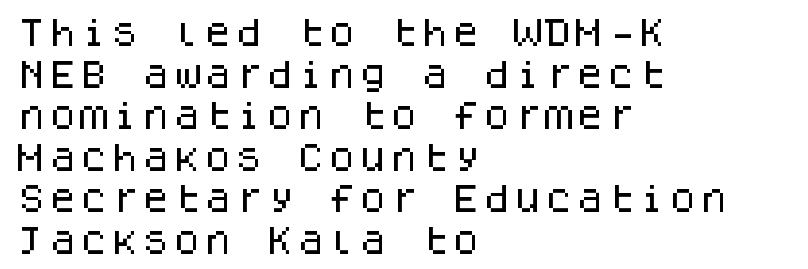
Spacing verdict: monospaced, one width for all characters. Vertical spacing — default. Horizontally, the lines are justified to the leading edge only. The space beneath each line is pristine and unruled. It's the straight-up-and-down kind of type.
